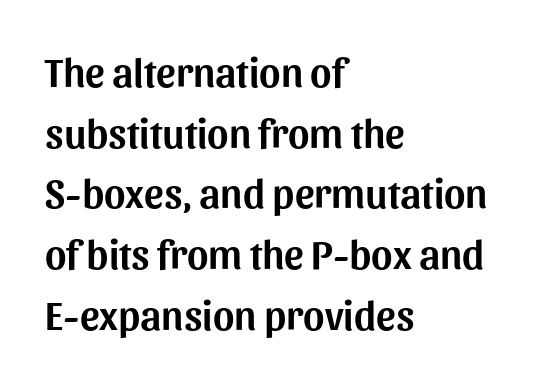
The rendering shows plain stroke endings on the letterforms — a sans-serif design. Standard letterfit; no display-style spreading of the glyphs. Teacher's note: observe the even left margin — that is flush-left alignment. Vertical spacing — default.
